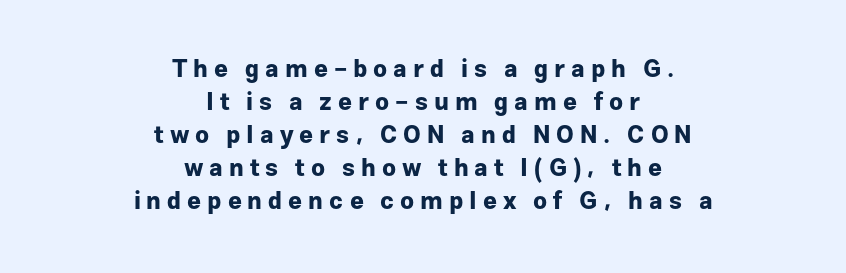
Every stem runs plumb, perpendicular to the baseline. The rendering inserts visible extra space after every character. Notice how thick the strokes are: this is what a full bold looks like. Check the space under the baseline: it is left empty. Regular leading.
